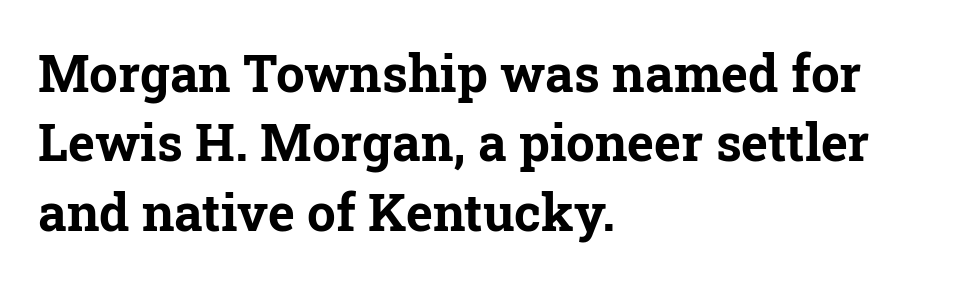
Q: Is the text bold? A: Yes.
Q: Is the text italic (slanted)? A: No, it is upright.
Q: Is the typeface a serif or a sans-serif typeface? A: Serif.
Q: Is the text underlined? A: No.
Q: How is the paragraph aligned? A: Left-aligned.
Q: Is the spacing between letters normal or unusually wide? A: Normal.
Q: Is the spacing between lines tight, normal or loose? A: Normal.
Q: Width (condensed, normal, or wide)? A: Normal.
Q: Stroke contrast? A: Low.
Q: x-height? A: Medium.
Q: Monospaced? A: No.
